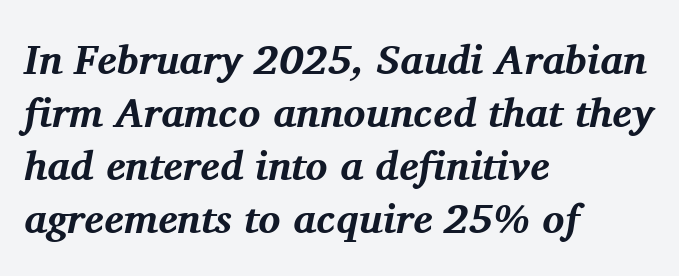
Q: Is the text bold? A: Yes.
Q: Is the text italic (slanted)? A: Yes, it leans right by about 11 degrees.
Q: Is the typeface a serif or a sans-serif typeface? A: Serif.
Q: Is the text underlined? A: No.
Q: How is the paragraph aligned? A: Left-aligned.
Q: Is the spacing between letters normal or unusually wide? A: Normal.
Q: Is the spacing between lines tight, normal or loose? A: Normal.
Q: Width (condensed, normal, or wide)? A: Normal.
Q: Stroke contrast? A: Medium.
Q: x-height? A: Medium.
Q: Monospaced? A: No.
